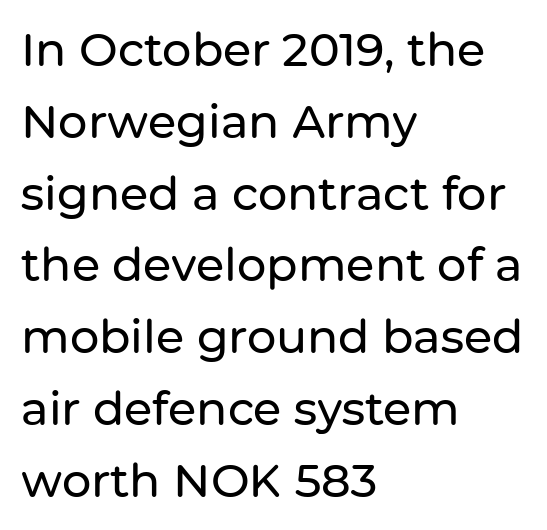
Q: Is the text italic (slanted)? A: No, it is upright.
Q: Is the typeface a serif or a sans-serif typeface? A: Sans-serif.
Q: Is the text underlined? A: No.
Q: How is the paragraph aligned? A: Left-aligned.
Q: Is the spacing between letters normal or unusually wide? A: Normal.
Q: Is the spacing between lines tight, normal or loose? A: Normal.
Q: Width (condensed, normal, or wide)? A: Normal.
Q: Stroke contrast? A: Low.
Q: x-height? A: Medium.
Q: Monospaced? A: No.
